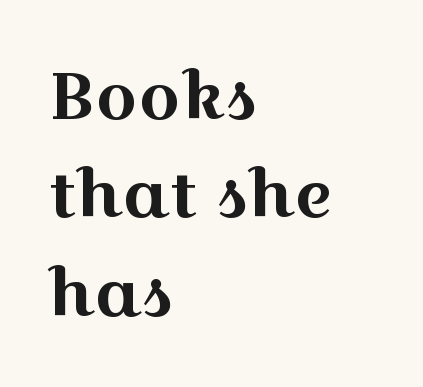
The rendering uses natural spacing where letterforms have individual widths. Standard letterfit; no display-style spreading of the glyphs. This sample uses an upright cut, with every glyph sitting square on the baseline. Descenders are the only things crossing below the line. I'd call this a serif setting — the letters wear small feet.
